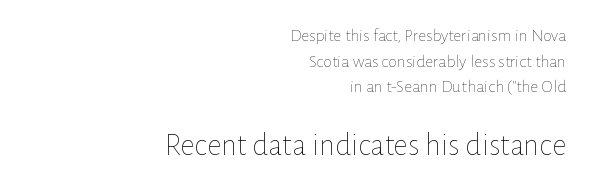
Q: Is the text bold? A: No.
Q: Is the text italic (slanted)? A: No, it is upright.
Q: Is the text underlined? A: No.
Q: How is the paragraph aligned? A: Right-aligned.
Q: Is the spacing between letters normal or unusually wide? A: Normal.
Q: Is the spacing between lines tight, normal or loose? A: Normal.
Q: Which block of text is set in a larger size, the first (top) or the second (bottom)? A: The second (bottom) one.
Q: Width (condensed, normal, or wide)? A: Normal.
Q: Stroke contrast? A: Low.
Q: x-height? A: Medium.
Q: Monospaced? A: No.
